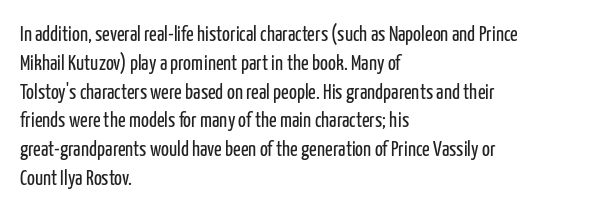
Each new line begins a customary step beneath the previous one. Stems here are at most as thick as an everyday book face. Words appear dense and cohesive because spacing is normal. Descenders hang freely into open space. The axis of the letterforms is exactly vertical.
